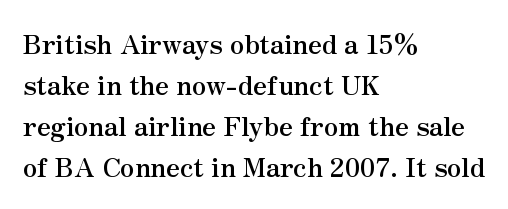
Standard letterfit; no display-style spreading of the glyphs. Compared with typical paragraphs, the rows here are spaced about the same. A bare baseline throughout the passage. Every stem runs plumb, perpendicular to the baseline. The typesetter chose a ragged-right arrangement here. The font is running at its bold setting.
